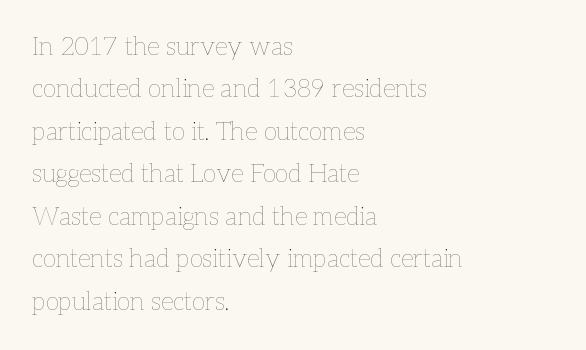
{"italic": "no", "bold": "no", "underline": "no", "align": "left", "line_spacing": "normal", "line_spacing_ratio": 1.7, "letter_spacing": "normal", "letter_spacing_em": 0.0, "glyph_px": 25}
